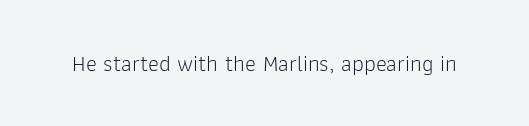
{"italic": "no", "bold": "no", "underline": "no", "letter_spacing": "normal", "letter_spacing_em": 0.0, "glyph_px": 23}
